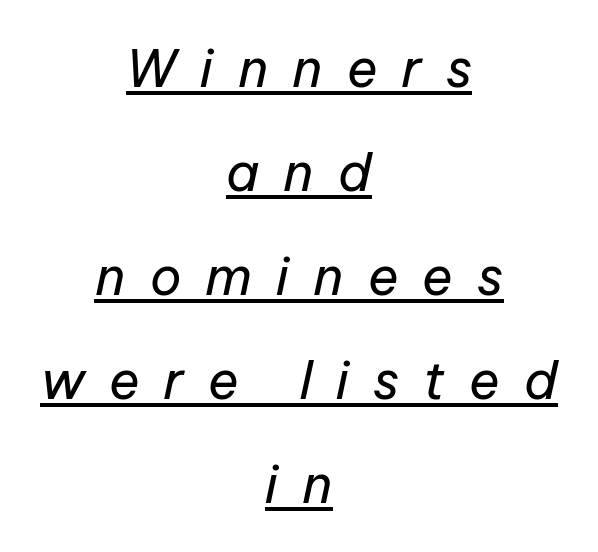
This sample is center-justified, so both line endings float freely. The passage shown is not bold in any degree. The rendering uses natural spacing where letterforms have individual widths. These lines have a slow, spaced-out rhythm from letter to letter.
